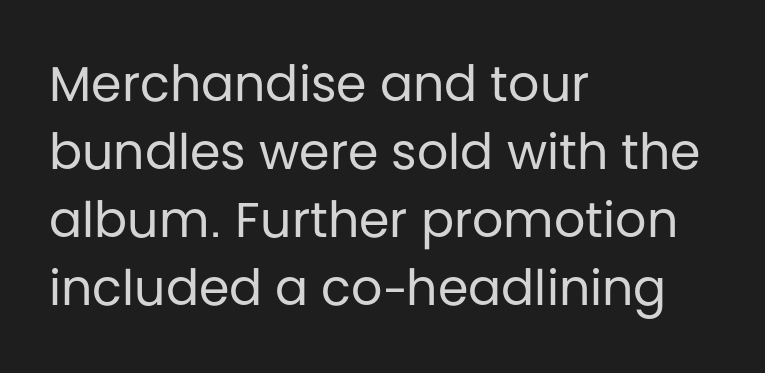
The image shows 49 px regular-weight sans-serif type, upright; set left-aligned, normal line spacing (1.39x), normal letter spacing, not underlined; low stroke contrast and a large x-height.
